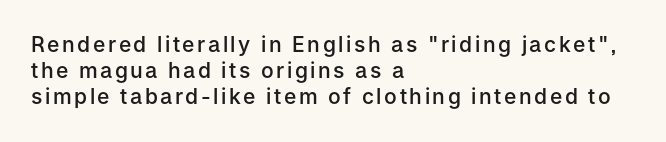
The image shows 21 px text type, upright; set left-aligned, line spacing 1.24x, not underlined.
